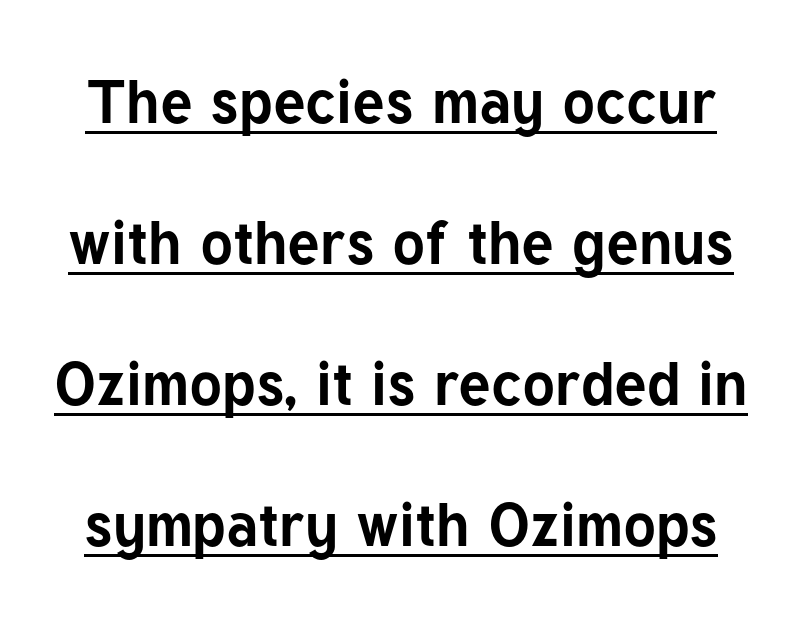
The image shows 61 px bold sans-serif type, upright; set loose line spacing (2.31x), normal letter spacing, underlined; low stroke contrast and a medium x-height.
